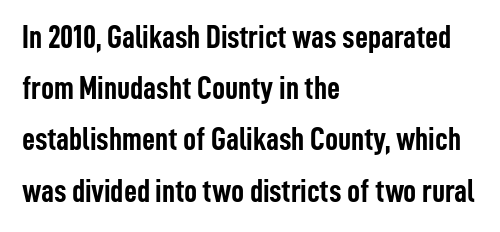
The image shows 32 px semibold, condensed sans-serif type, upright; set left-aligned, normal line spacing (1.6x), normal letter spacing, not underlined; low stroke contrast and a medium x-height.
